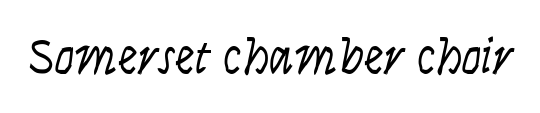
The image shows 50 px light, condensed type, italic (leaning right); set normal letter spacing, not underlined; low stroke contrast and a large x-height.
